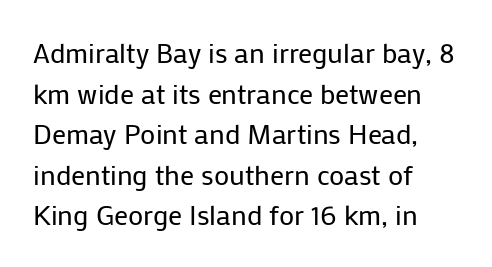
Q: Is the text bold? A: No.
Q: Is the text italic (slanted)? A: No, it is upright.
Q: Is the typeface a serif or a sans-serif typeface? A: Sans-serif.
Q: Is the text underlined? A: No.
Q: How is the paragraph aligned? A: Left-aligned.
Q: Is the spacing between letters normal or unusually wide? A: Normal.
Q: Is the spacing between lines tight, normal or loose? A: Normal.
Q: Width (condensed, normal, or wide)? A: Normal.
Q: Stroke contrast? A: Low.
Q: x-height? A: Medium.
Q: Monospaced? A: No.
